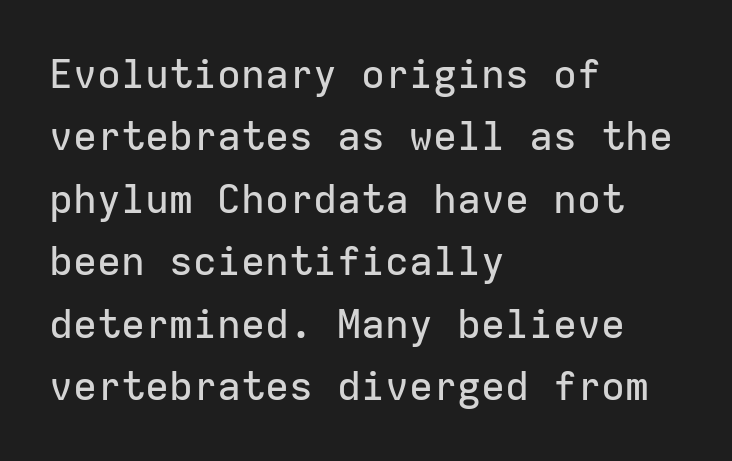
The horizontal fit of the characters is conventional and even. These lines are rendered in a fixed-pitch font. Unmarked baselines from the first word to the last. Each new line begins a customary step beneath the previous one. Tall strokes in this sample are plumb rather than angled.
